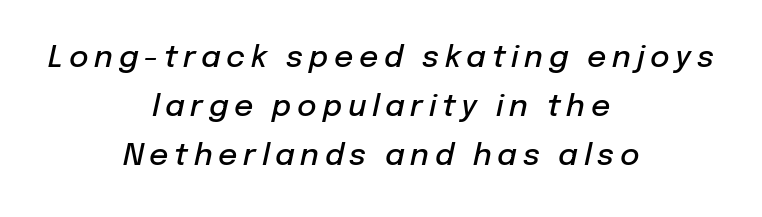
Q: Is the text bold? A: Semi-bold.
Q: Is the text italic (slanted)? A: Yes, it leans right by about 12 degrees.
Q: Is the text underlined? A: No.
Q: How is the paragraph aligned? A: Centered.
Q: Is the spacing between lines tight, normal or loose? A: Normal.
Q: Width (condensed, normal, or wide)? A: Normal.
Q: Stroke contrast? A: Low.
Q: x-height? A: Medium.
Q: Monospaced? A: No.
